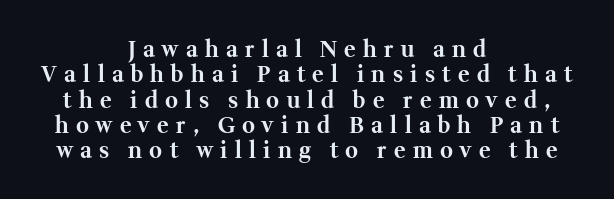
Summary of weight: heavy, a full bold. This block would grow much taller if given ordinary leading; it's compressed now. Unlike italic type, these characters show no tilt at all. Alignment: centered.
